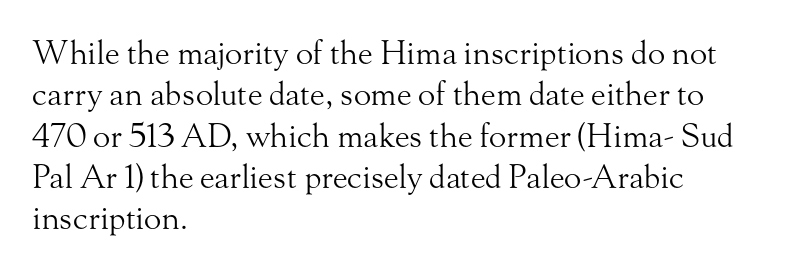
{"serif": "yes", "italic": "no", "bold": "no", "weight": "light", "width": "normal", "stroke_contrast": "medium", "x_height": "small", "monospaced": "no", "underline": "no", "align": "left", "line_spacing": "normal", "line_spacing_ratio": 1.29, "letter_spacing": "normal", "letter_spacing_em": 0.0, "glyph_px": 32}
